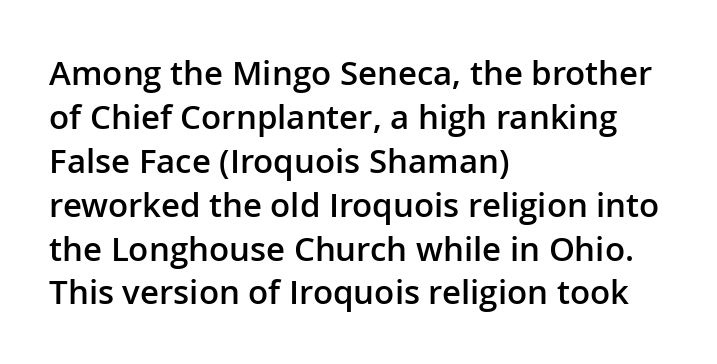
As a designer I'd log this as weight 600, semibold. Varying glyph widths throughout — classic text-font behaviour. Is this a sans? Yes — the strokes have no serifs. Honestly, the letter spacing is just normal — you wouldn't notice it. The string is rendered with underlining switched off.
